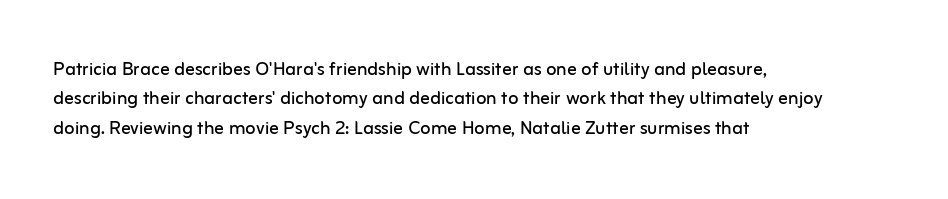
The image shows 24 px text type, upright; set left-aligned, line spacing 1.22x, normal letter spacing, not underlined.
